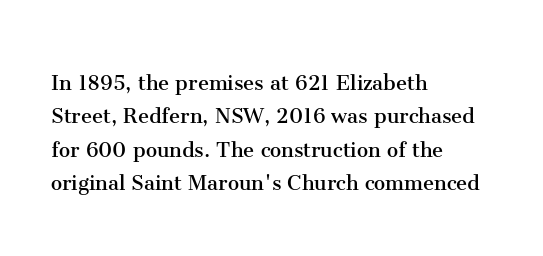
Notice how the stems are strictly vertical — no italics here. Clear beneath every line of the passage. Compared with typical paragraphs, the rows here are spaced about the same. The letters look calm and open, with moderate or lighter stems. Spacing between characters is what you'd get straight out of the box.
